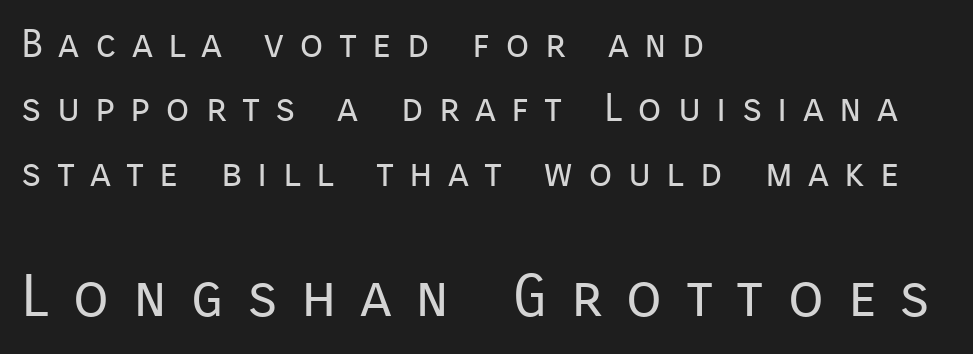
Q: Is the text bold? A: No.
Q: Is the text italic (slanted)? A: No, it is upright.
Q: Is the typeface a serif or a sans-serif typeface? A: Sans-serif.
Q: Is the text underlined? A: No.
Q: How is the paragraph aligned? A: Left-aligned.
Q: Is the spacing between letters normal or unusually wide? A: Unusually wide.
Q: Is the spacing between lines tight, normal or loose? A: Normal.
Q: Which block of text is set in a larger size, the first (top) or the second (bottom)? A: The second (bottom) one.
Q: Width (condensed, normal, or wide)? A: Normal.
Q: Stroke contrast? A: Low.
Q: x-height? A: Medium.
Q: Monospaced? A: No.
